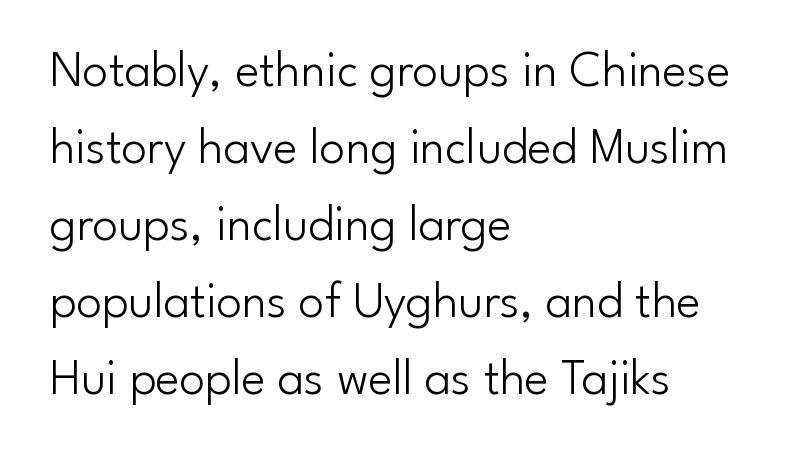
The image shows 51 px light sans-serif type, upright; set left-aligned, normal line spacing (1.51x), normal letter spacing, not underlined; low stroke contrast and a small x-height.
